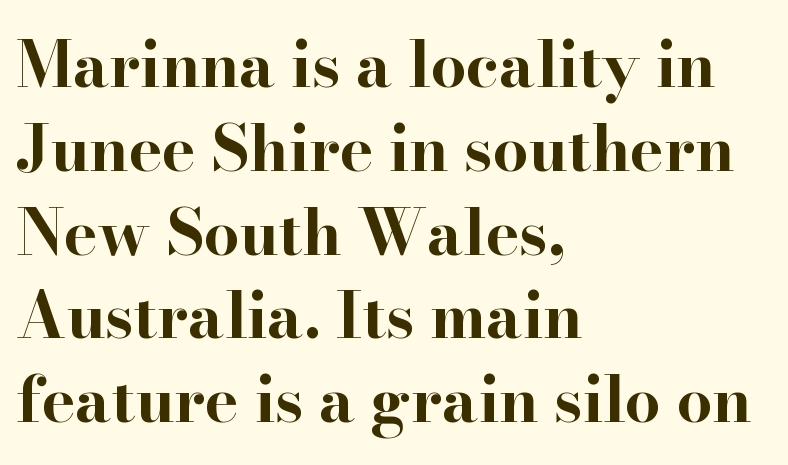
Looks like regular typesetting: each glyph gets only the width it needs. A normal amount of white space separates one row of letters from the next. Typesetter's note: full bold, strokes at maximum text heaviness. Regarding serifs, this sample has them.
